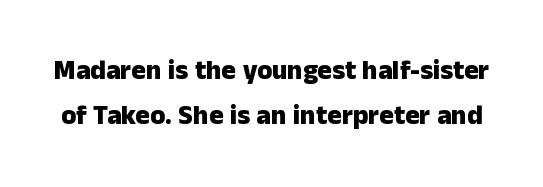
Q: Is the text bold? A: Yes.
Q: Is the text italic (slanted)? A: No, it is upright.
Q: Is the text underlined? A: No.
Q: Is the spacing between letters normal or unusually wide? A: Normal.
Q: Is the spacing between lines tight, normal or loose? A: Normal.
